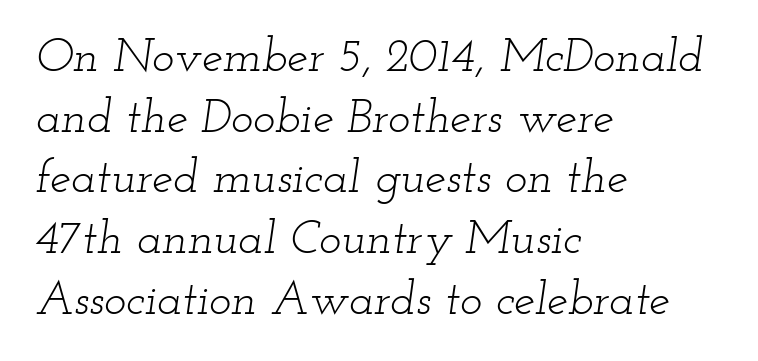
{"serif": "yes", "italic": "yes", "lean": "right", "slant_degrees": 12, "bold": "no", "weight": "light", "width": "wide", "stroke_contrast": "low", "x_height": "small", "monospaced": "no", "underline": "no", "align": "left", "line_spacing": "normal", "line_spacing_ratio": 1.29, "letter_spacing": "normal", "letter_spacing_em": 0.0, "glyph_px": 47}
